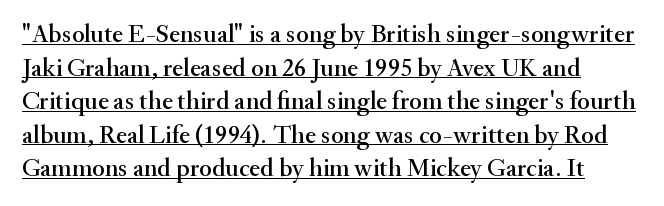
The image shows 26 px text type, upright; set normal line spacing (1.29x), normal letter spacing, underlined.
